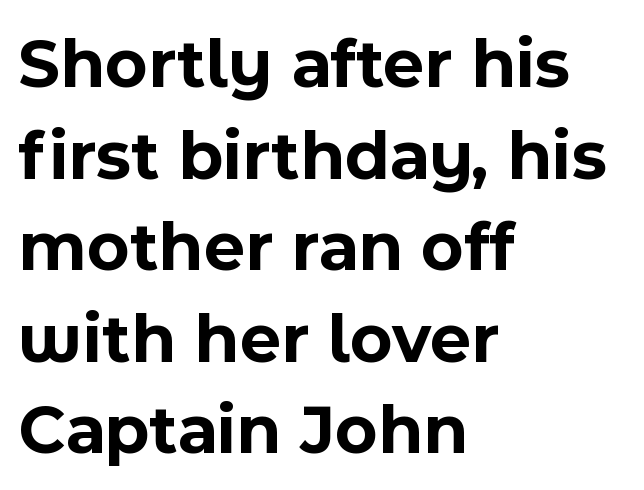
{"serif": "no", "italic": "no", "bold": "yes", "weight": "bold", "width": "normal", "x_height": "medium", "monospaced": "no", "underline": "no", "align": "left", "line_spacing": "normal", "line_spacing_ratio": 1.29, "letter_spacing": "normal", "letter_spacing_em": 0.0, "glyph_px": 71}
